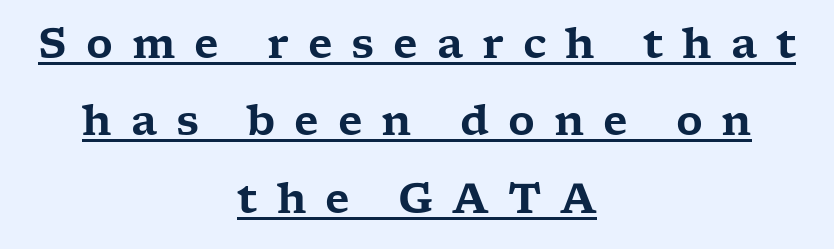
The image shows 41 px wide serif type, upright; set centered, line spacing 1.89x, unusually wide letter spacing (+0.46 em), underlined; low stroke contrast and a medium x-height.
